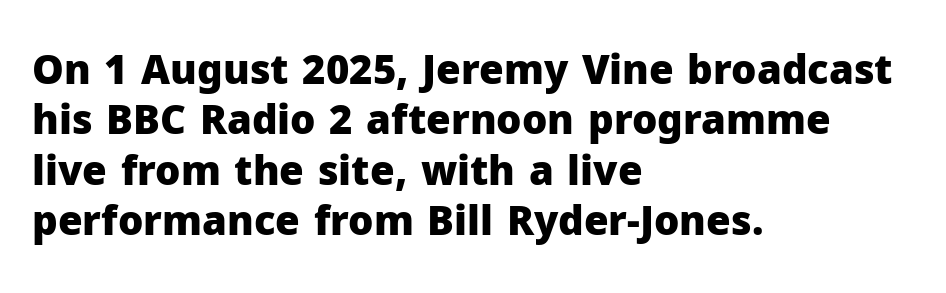
The face used here is a sans, in the tradition of grotesques and geometrics. The rag falls on the right side of this text block. Standard letterfit; no display-style spreading of the glyphs. The font's upright variant was chosen for this text.
